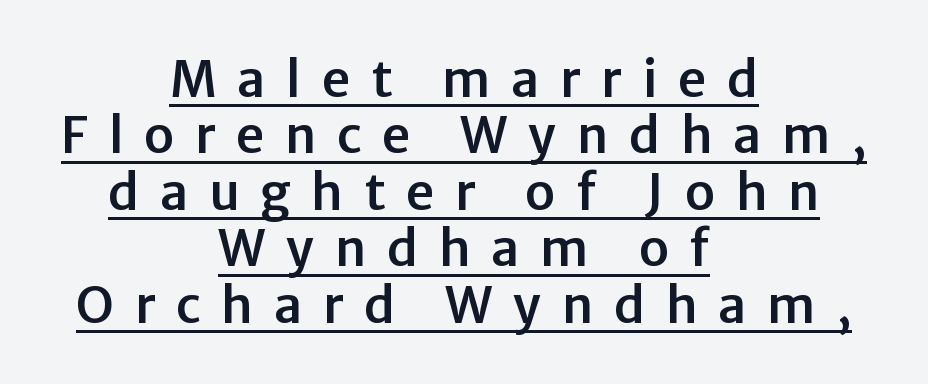
Q: Is the text italic (slanted)? A: No, it is upright.
Q: Is the typeface a serif or a sans-serif typeface? A: Sans-serif.
Q: Is the text underlined? A: Yes.
Q: How is the paragraph aligned? A: Centered.
Q: Is the spacing between letters normal or unusually wide? A: Unusually wide.
Q: Is the spacing between lines tight, normal or loose? A: Tight.
Q: Width (condensed, normal, or wide)? A: Normal.
Q: Stroke contrast? A: Low.
Q: x-height? A: Medium.
Q: Monospaced? A: No.
